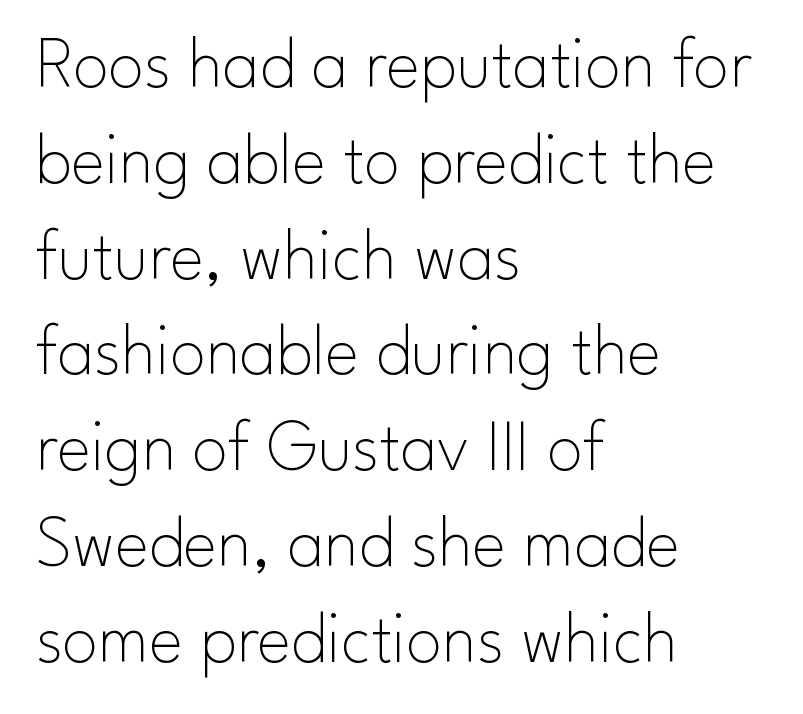
Underlining? Definitely not there. The vertical gap from one line to the next is medium. Each letter keeps its own natural width here, so spacing adapts to shape. Type style note: lacks serifs. Tracking here is standard; glyphs follow each other at the usual distance.
